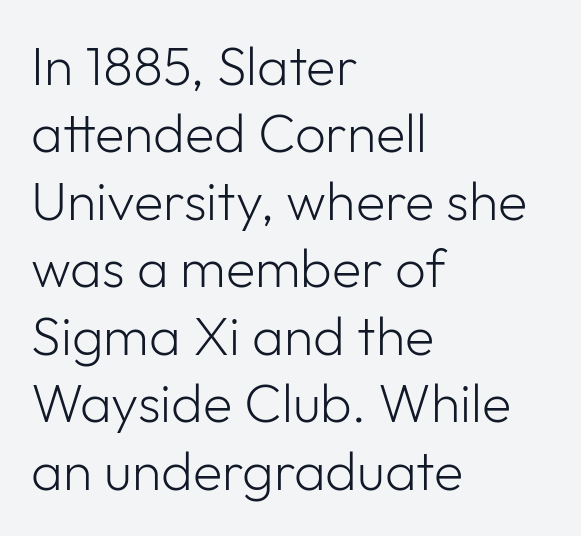
{"serif": "no", "italic": "no", "bold": "no", "weight": "light", "width": "normal", "stroke_contrast": "low", "x_height": "medium", "monospaced": "no", "underline": "no", "align": "left", "line_spacing": "normal", "line_spacing_ratio": 1.25, "letter_spacing": "normal", "letter_spacing_em": 0.0, "glyph_px": 54}
